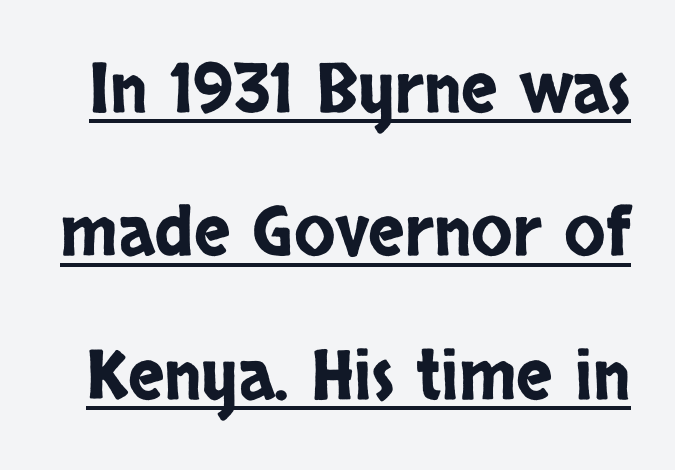
The image shows 68 px condensed sans-serif type, upright; set loose line spacing (2.11x), normal letter spacing, underlined; low stroke contrast and a large x-height.
